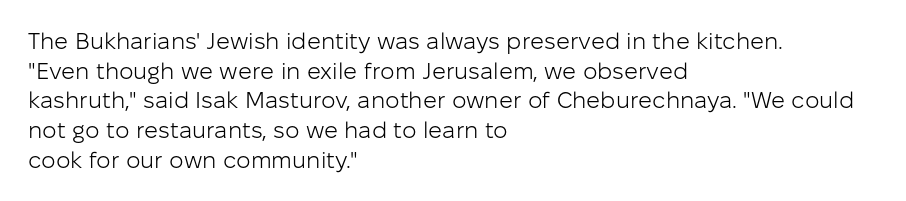
{"italic": "no", "bold": "no", "underline": "no", "align": "left", "line_spacing": "normal", "line_spacing_ratio": 1.29, "letter_spacing": "normal", "letter_spacing_em": 0.0, "glyph_px": 23}
